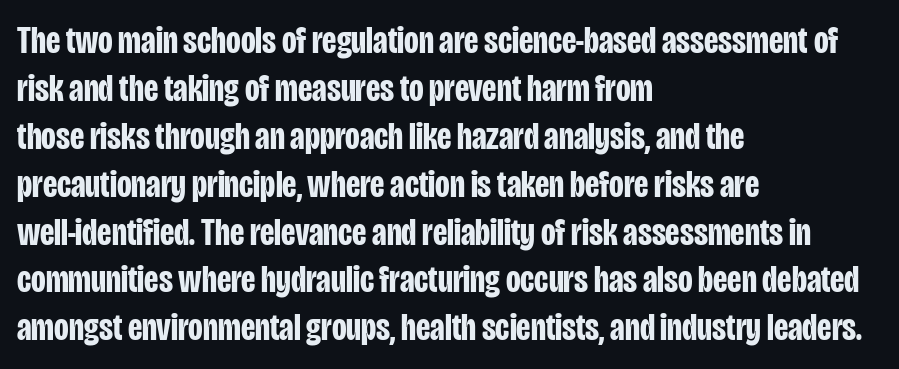
The image shows 38 px bold, condensed sans-serif type, upright; set left-aligned, normal line spacing (1.26x), normal letter spacing, not underlined; low stroke contrast and a large x-height.
